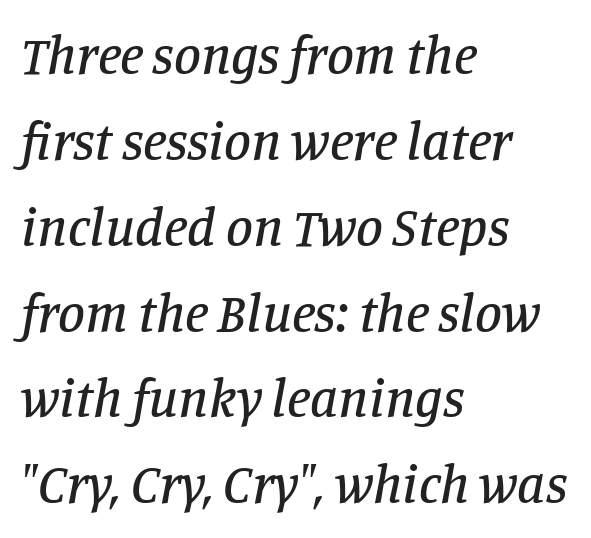
{"serif": "yes", "italic": "yes", "lean": "right", "slant_degrees": 11, "width": "normal", "stroke_contrast": "low", "x_height": "large", "monospaced": "no", "underline": "no", "align": "left", "line_spacing": "normal", "line_spacing_ratio": 1.59, "letter_spacing": "normal", "letter_spacing_em": 0.0, "glyph_px": 54}
